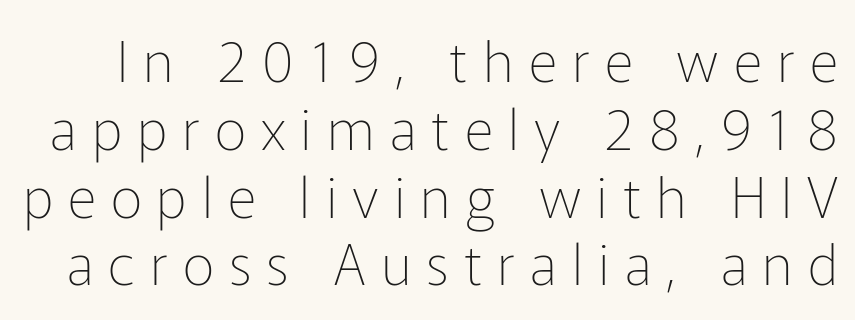
The letters stand straight up with perfectly vertical stems. The strokes carry an ordinary text weight at most. Quick note: underline off. There is plenty of visible air inserted between adjacent glyphs.
